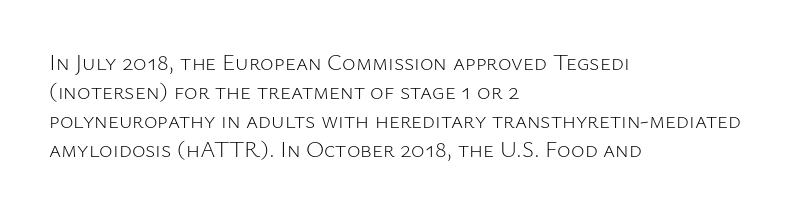
{"italic": "no", "bold": "no", "underline": "no", "align": "left", "line_spacing": "normal", "line_spacing_ratio": 1.26, "letter_spacing": "normal", "letter_spacing_em": 0.0, "glyph_px": 23}
